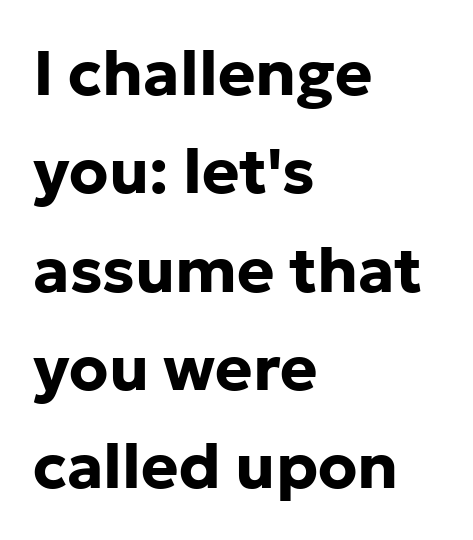
Q: Is the text bold? A: Yes.
Q: Is the text italic (slanted)? A: No, it is upright.
Q: Is the typeface a serif or a sans-serif typeface? A: Sans-serif.
Q: Is the text underlined? A: No.
Q: How is the paragraph aligned? A: Left-aligned.
Q: Is the spacing between letters normal or unusually wide? A: Normal.
Q: Is the spacing between lines tight, normal or loose? A: Normal.
Q: Width (condensed, normal, or wide)? A: Normal.
Q: Stroke contrast? A: Low.
Q: x-height? A: Medium.
Q: Monospaced? A: No.
